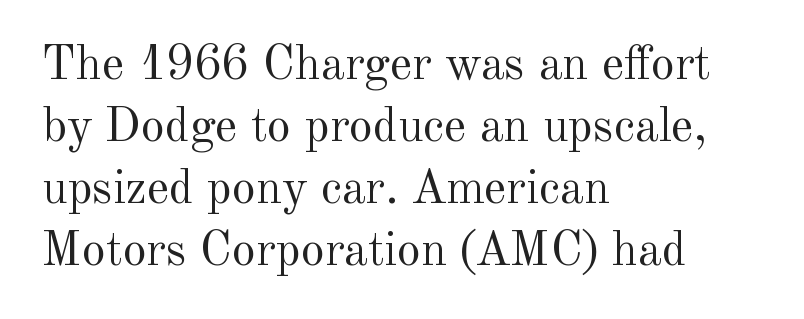
The image shows 48 px regular-weight serif type, upright; set left-aligned, normal line spacing (1.29x), normal letter spacing, not underlined; a small x-height.
